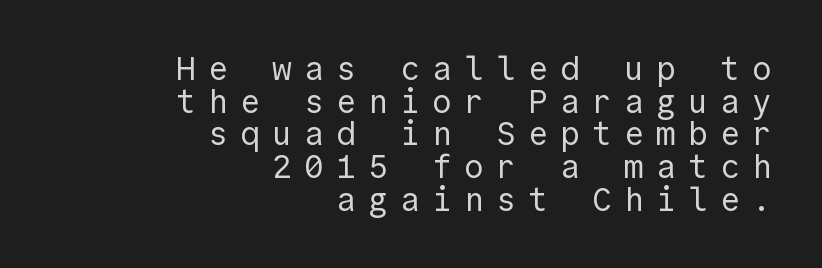
The string is rendered with underlining switched off. The ragged edge is on the left, which tells us the setting is flush right. Whoever set this chose condensed vertical rhythm over breathing room. Heaviness? Minimal to ordinary, like unemphasized prose.
